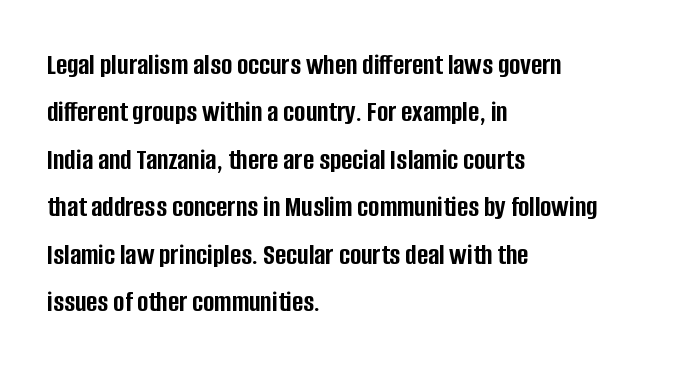
Q: Is the text bold? A: Yes.
Q: Is the text italic (slanted)? A: No, it is upright.
Q: Is the typeface a serif or a sans-serif typeface? A: Sans-serif.
Q: Is the text underlined? A: No.
Q: How is the paragraph aligned? A: Left-aligned.
Q: Is the spacing between letters normal or unusually wide? A: Normal.
Q: Is the spacing between lines tight, normal or loose? A: Normal.
Q: Width (condensed, normal, or wide)? A: Condensed.
Q: Stroke contrast? A: Low.
Q: x-height? A: Large.
Q: Monospaced? A: No.
